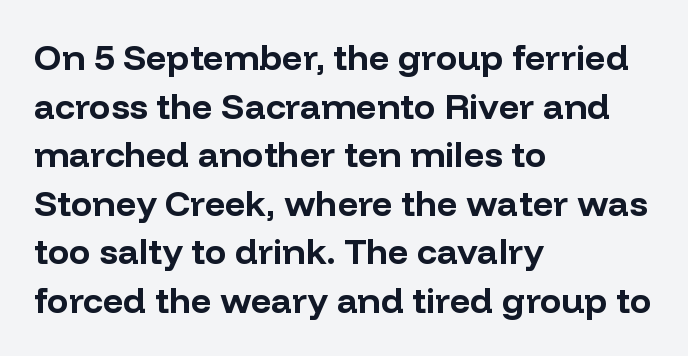
The rendering uses a bold face; every stroke is thick and dark. The passage shown is typed in a proportional face where columns would drift. The axis of the letterforms is exactly vertical. If you measured baseline to baseline, you'd find a middling distance. Reading down the block, your eye returns to a fixed left position each line.
